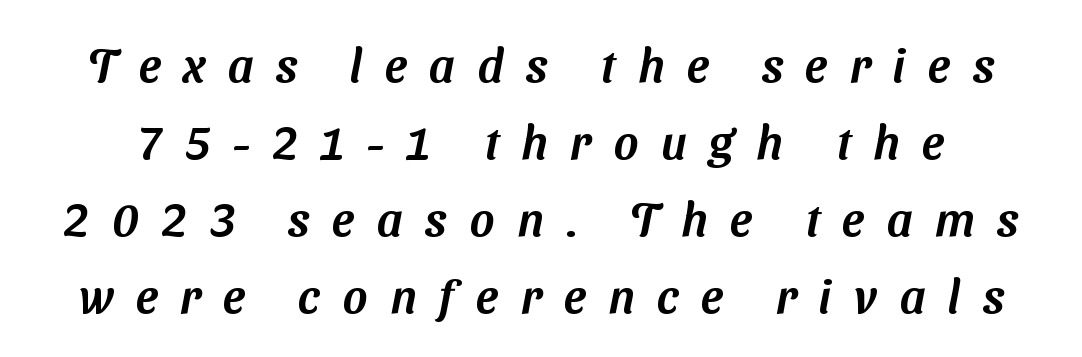
The image shows 47 px sans-serif type; set normal line spacing (1.64x), unusually wide letter spacing (+0.48 em), not underlined; medium stroke contrast and a medium x-height.
